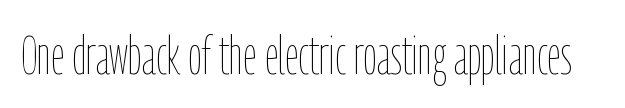
Q: Is the text bold? A: No.
Q: Is the text italic (slanted)? A: No, it is upright.
Q: Is the text underlined? A: No.
Q: Is the spacing between letters normal or unusually wide? A: Normal.
Q: Width (condensed, normal, or wide)? A: Condensed.
Q: Stroke contrast? A: Low.
Q: x-height? A: Medium.
Q: Monospaced? A: No.
